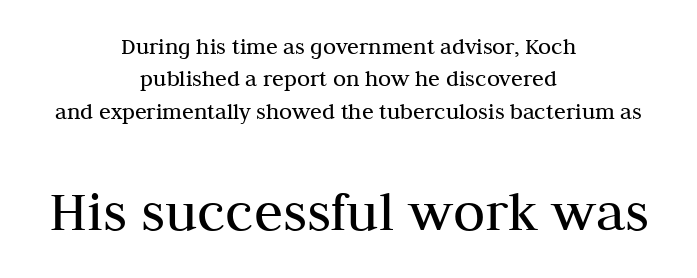
Q: Is the text bold? A: No.
Q: Is the text italic (slanted)? A: No, it is upright.
Q: Is the typeface a serif or a sans-serif typeface? A: Serif.
Q: Is the text underlined? A: No.
Q: How is the paragraph aligned? A: Centered.
Q: Is the spacing between letters normal or unusually wide? A: Normal.
Q: Is the spacing between lines tight, normal or loose? A: Normal.
Q: Which block of text is set in a larger size, the first (top) or the second (bottom)? A: The second (bottom) one.
Q: Width (condensed, normal, or wide)? A: Normal.
Q: Stroke contrast? A: Medium.
Q: x-height? A: Medium.
Q: Monospaced? A: No.
